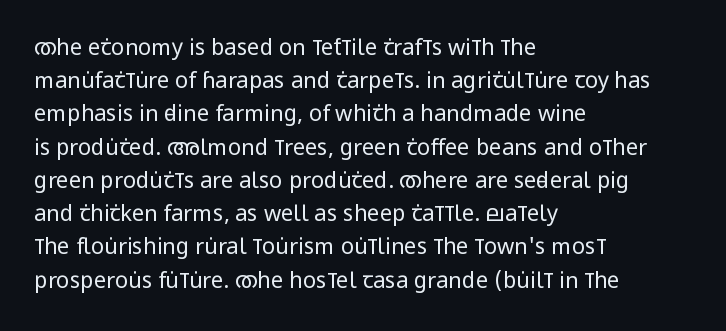
Q: Is the text bold? A: No.
Q: Is the text italic (slanted)? A: No, it is upright.
Q: Is the text underlined? A: No.
Q: How is the paragraph aligned? A: Left-aligned.
Q: Is the spacing between letters normal or unusually wide? A: Normal.
Q: Is the spacing between lines tight, normal or loose? A: Normal.
